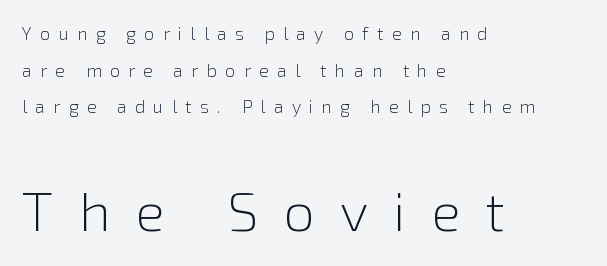
Unlike italic type, these characters show no tilt at all. Lines of text with bare space underneath. Character size in the trailing block exceeds that of the leading block. The lines are spread far apart with generous leading. What kind of face is this? One without serifs — a sans. Teacher's note: observe the even left margin — that is flush-left alignment.
